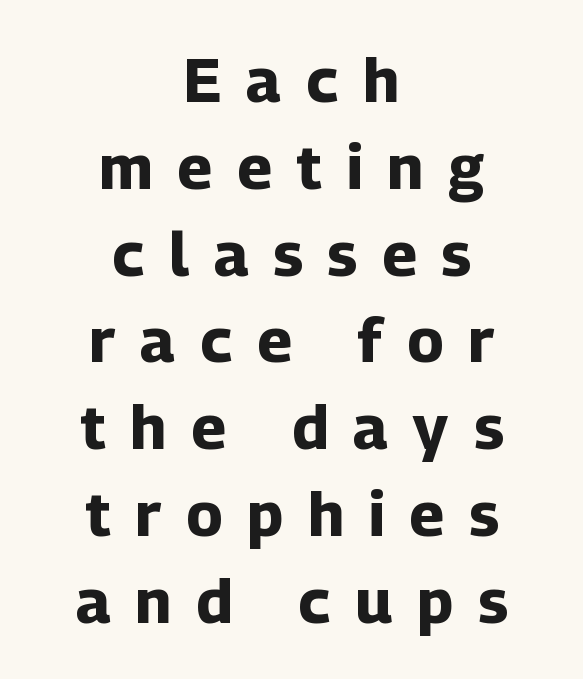
{"serif": "no", "italic": "no", "bold": "yes", "weight": "bold", "width": "normal", "stroke_contrast": "low", "x_height": "medium", "monospaced": "no", "underline": "no", "align": "center", "line_spacing": "normal", "line_spacing_ratio": 1.4, "letter_spacing": "wide", "letter_spacing_em": 0.4, "glyph_px": 62}
